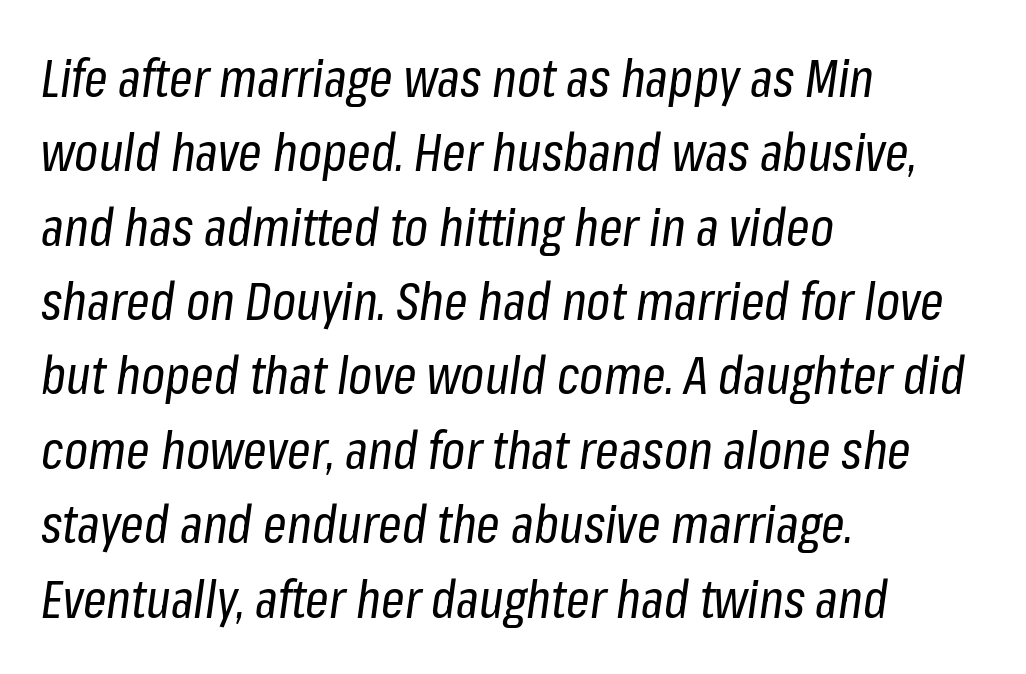
The area under the type is left untouched. Each stroke keeps to a modest, everyday thickness or less. The rag falls on the right side of this text block. The block of text has a typical density, with ordinary space between rows. The face used here is proportionally spaced, like ordinary book or web type.
